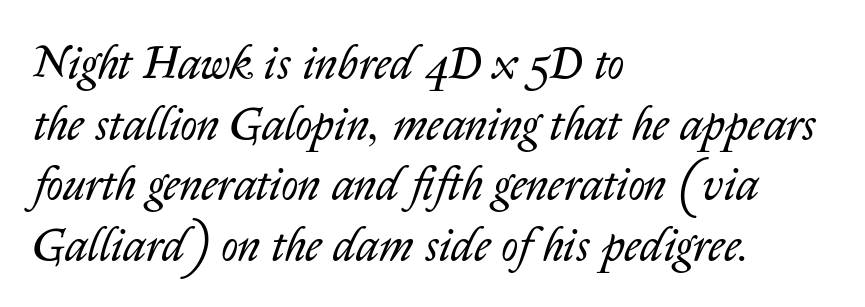
{"italic": "yes", "lean": "right", "slant_degrees": 14, "bold": "no", "weight": "regular", "width": "normal", "stroke_contrast": "low", "x_height": "medium", "monospaced": "no", "underline": "no", "align": "left", "line_spacing": "normal", "line_spacing_ratio": 1.32, "letter_spacing": "normal", "letter_spacing_em": 0.0, "glyph_px": 46}
